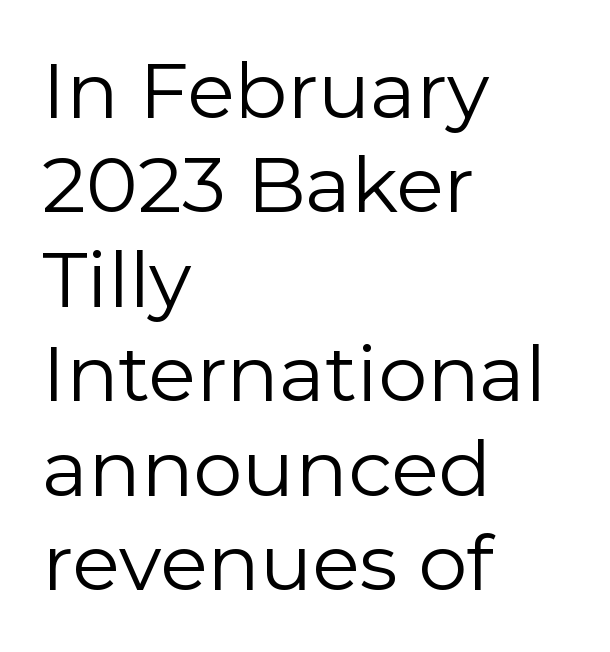
{"serif": "no", "italic": "no", "bold": "no", "weight": "regular", "width": "normal", "stroke_contrast": "low", "x_height": "medium", "monospaced": "no", "underline": "no", "align": "left", "line_spacing_ratio": 1.21, "letter_spacing": "normal", "letter_spacing_em": 0.0, "glyph_px": 78}
